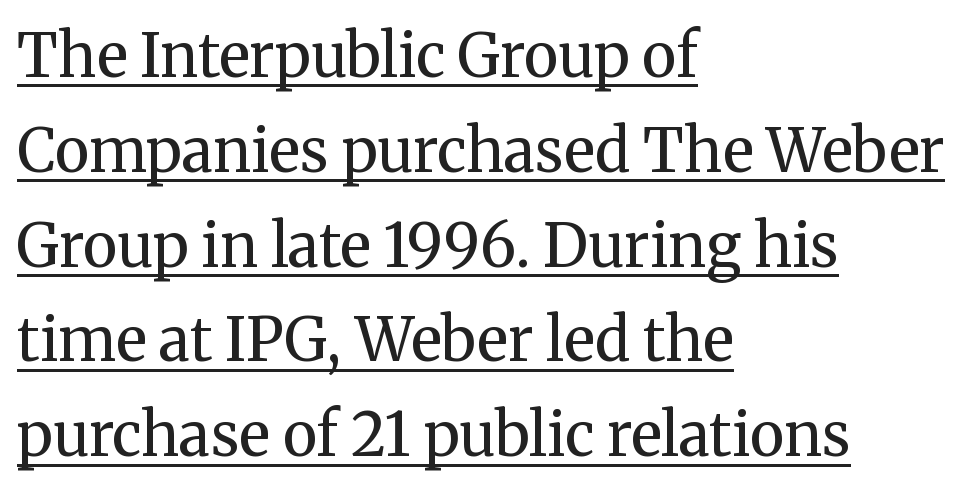
This rendering uses left alignment, leaving the right contour irregular. No extra tracking has been applied to these lines. This block has exactly the height ordinary leading produces. A quiet, ordinary-to-light weight characterises the typeface. You can tell it's not italic because the verticals are truly vertical. The letters advance in unequal steps, a hallmark of proportional type.
